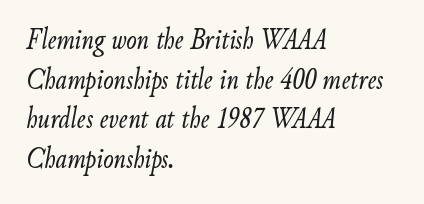
Tracking value appears to be zero — textbook default spacing. Descender tails drop into unmarked territory. These lines are rendered in a variable-pitch font. A normal amount of white space separates one row of letters from the next. Stroke mass is kept to a normal reading level or below.
